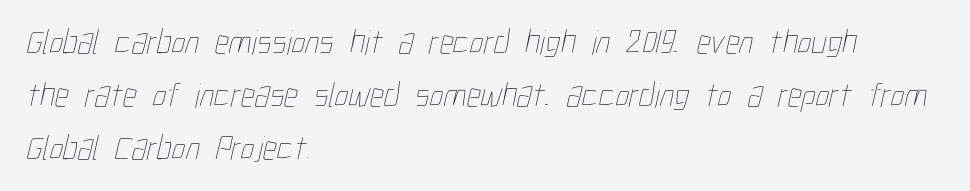
Leading matches the norm, producing a regular column. Note the varied advance widths — an 'i' is clearly narrower than an 'm'. Unmarked baselines from the first word to the last. Honestly, the letter spacing is just normal — you wouldn't notice it. One-word summary of the alignment: left.
